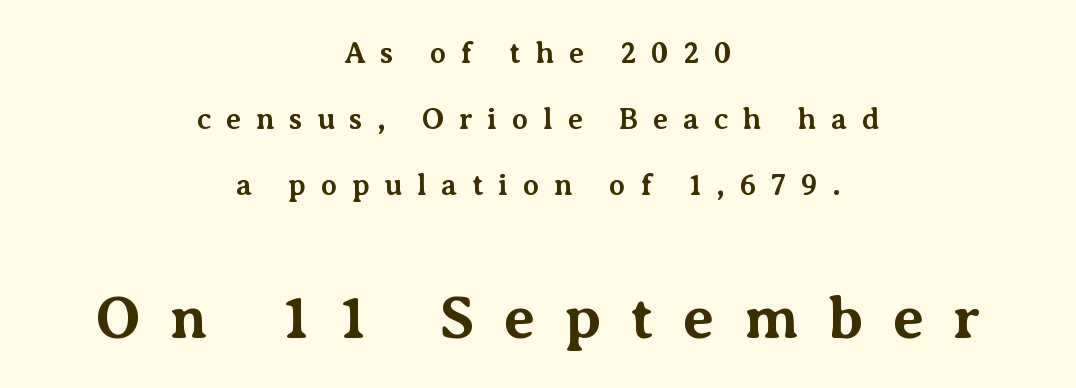
{"serif": "yes", "italic": "no", "bold": "yes", "weight": "bold", "width": "normal", "stroke_contrast": "medium", "x_height": "medium", "monospaced": "no", "underline": "no", "align": "center", "line_spacing": "loose", "line_spacing_ratio": 2.2, "letter_spacing": "wide", "letter_spacing_em": 0.48, "larger_block": "second", "size_ratio": 2.03, "glyph_px": 61}
